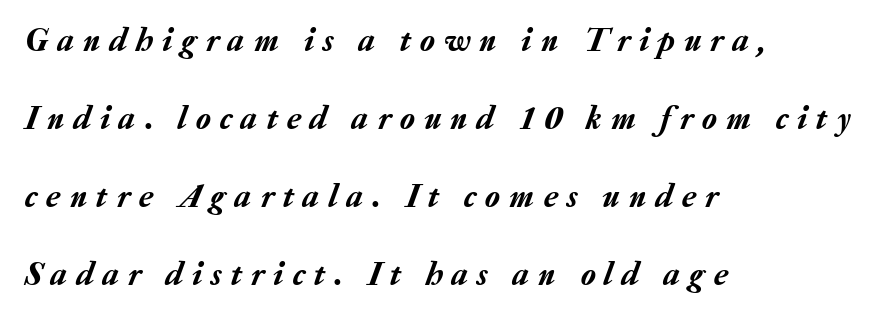
The image shows 34 px text type, italic (leaning right); set left-aligned, loose line spacing (2.29x), unusually wide letter spacing (+0.27 em), not underlined; low stroke contrast and a medium x-height.
